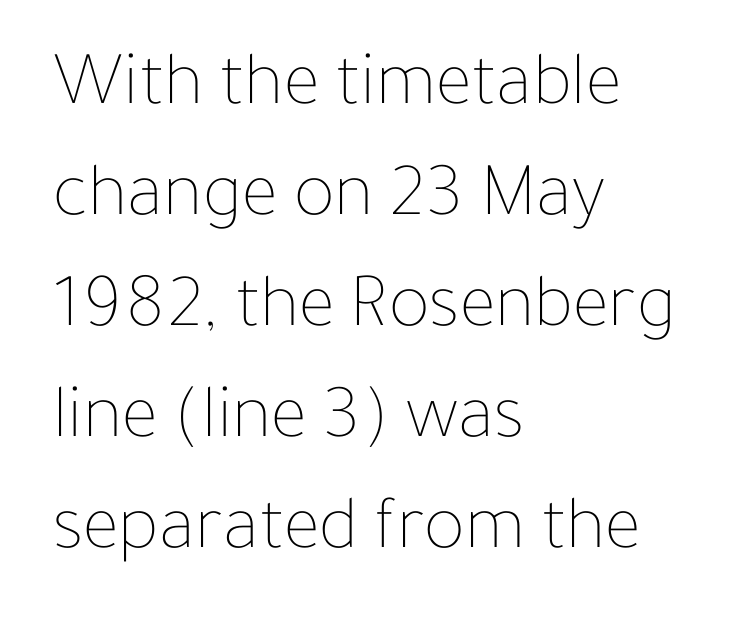
{"italic": "no", "bold": "no", "weight": "thin", "width": "normal", "stroke_contrast": "low", "x_height": "medium", "monospaced": "no", "underline": "no", "align": "left", "line_spacing": "normal", "line_spacing_ratio": 1.44, "letter_spacing": "normal", "letter_spacing_em": 0.0, "glyph_px": 77}
